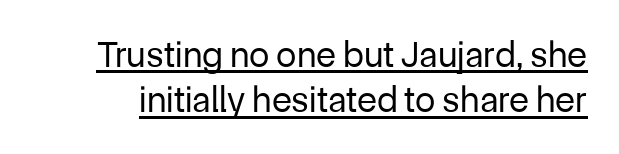
The type is set solid horizontally, with unmodified tracking. Ascenders rise straight up at ninety degrees. You could not count columns in this text — the font is proportionally spaced. The cut favours lightness, reaching ordinary text weight at its darkest. The passage shown is typeset with a sans-serif family.
